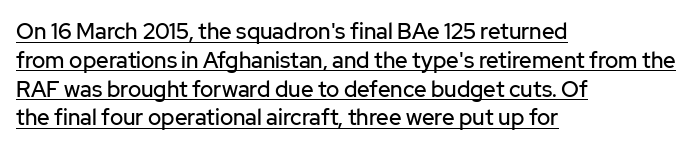
{"italic": "no", "underline": "yes", "align": "left", "line_spacing": "normal", "line_spacing_ratio": 1.31, "letter_spacing": "normal", "letter_spacing_em": 0.0, "glyph_px": 22}
